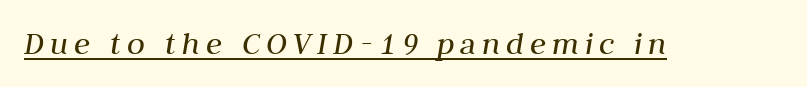
Ink coverage per letter is moderate at most. Note the varied advance widths — an 'i' is clearly narrower than an 'm'. Italic: yes, the glyphs are oblique. A baseline rule has been typeset under these characters.
